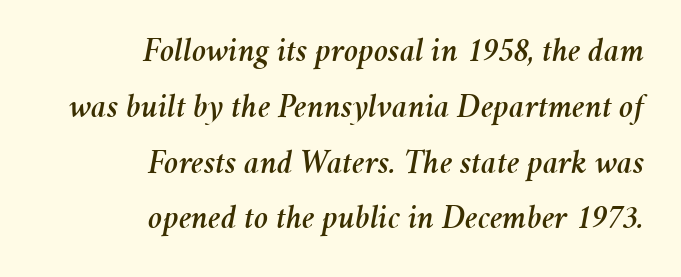
Here the designer chose a conventional face with non-uniform glyph widths. Leftover space on each line is placed entirely before the opening word. An italicized treatment has been applied to the whole sample. A normal amount of white space separates one row of letters from the next.
